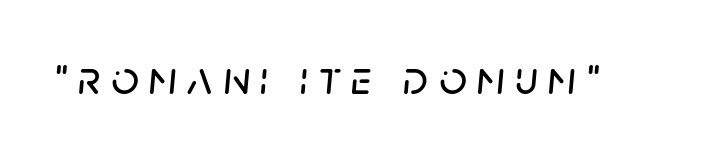
Q: Is the text italic (slanted)? A: Yes, it leans right by about 5 degrees.
Q: Is the text underlined? A: No.
Q: Is the spacing between letters normal or unusually wide? A: Unusually wide.
Q: Width (condensed, normal, or wide)? A: Normal.
Q: Stroke contrast? A: Low.
Q: x-height? A: Large.
Q: Monospaced? A: No.
